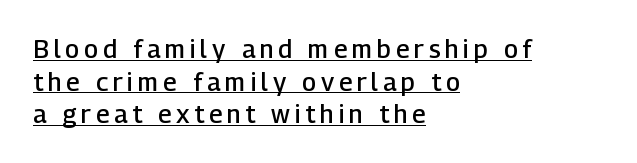
Q: Is the text bold? A: Semi-bold.
Q: Is the text italic (slanted)? A: No, it is upright.
Q: Is the text underlined? A: Yes.
Q: How is the paragraph aligned? A: Left-aligned.
Q: Is the spacing between lines tight, normal or loose? A: Normal.
